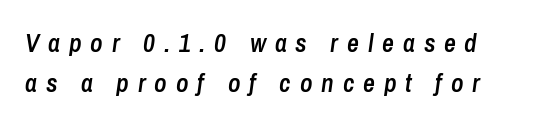
Is the letter spacing exaggerated? Yes — the characters are pushed far apart. A fair bit of extra ink — the face is semibold, not bold. Posture: slanted. The vertical gap from one line to the next is medium. If you drew a ruler down the left edge, every line would touch it.
